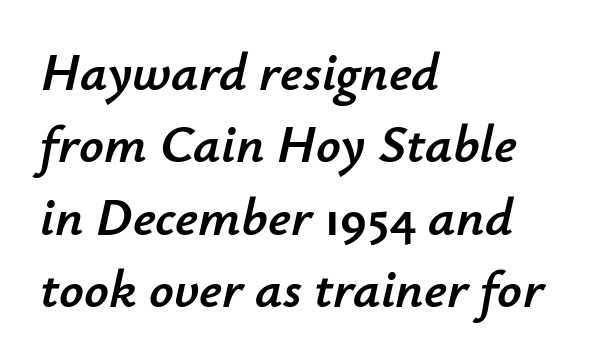
{"italic": "yes", "lean": "right", "slant_degrees": 12, "width": "normal", "stroke_contrast": "low", "x_height": "small", "monospaced": "no", "underline": "no", "align": "left", "line_spacing": "normal", "line_spacing_ratio": 1.34, "letter_spacing": "normal", "letter_spacing_em": 0.0, "glyph_px": 54}
